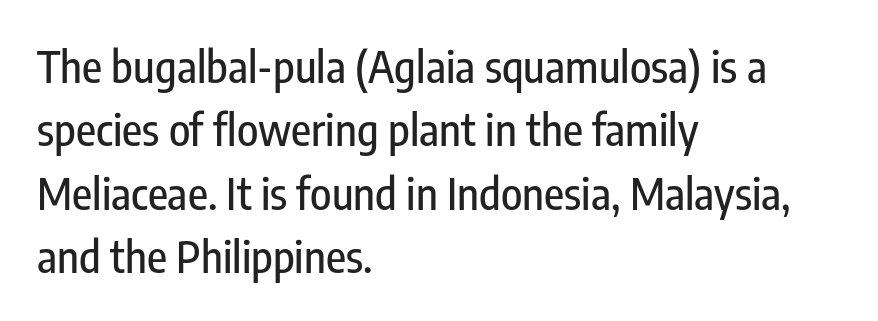
The image shows 44 px condensed sans-serif type, upright; set left-aligned, normal line spacing (1.44x), normal letter spacing, not underlined; low stroke contrast and a medium x-height.
